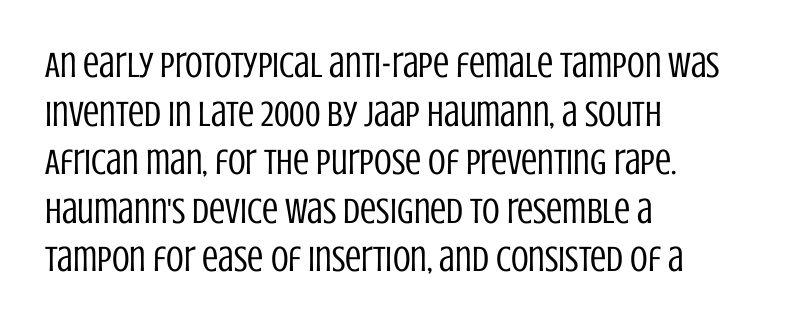
The image shows 36 px regular-weight, condensed sans-serif type, upright; set left-aligned, normal line spacing (1.35x), normal letter spacing, not underlined; low stroke contrast and a large x-height.
